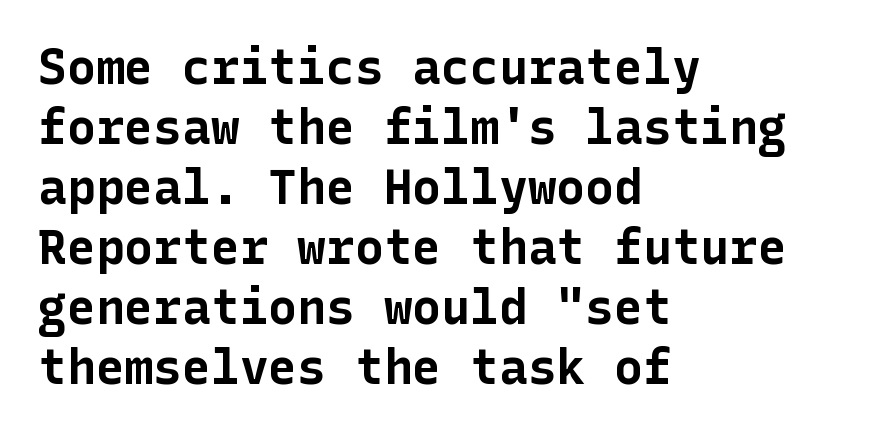
{"serif": "no", "italic": "no", "bold": "yes", "weight": "bold", "width": "normal", "stroke_contrast": "low", "x_height": "medium", "underline": "no", "align": "left", "line_spacing": "normal", "line_spacing_ratio": 1.25, "letter_spacing": "normal", "letter_spacing_em": 0.0, "glyph_px": 48}
